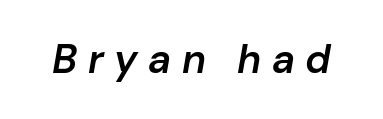
{"italic": "yes", "lean": "right", "slant_degrees": 10, "bold": "semi", "weight": "semibold", "width": "normal", "stroke_contrast": "low", "x_height": "medium", "monospaced": "no", "underline": "no", "letter_spacing": "wide", "letter_spacing_em": 0.26, "glyph_px": 40}
